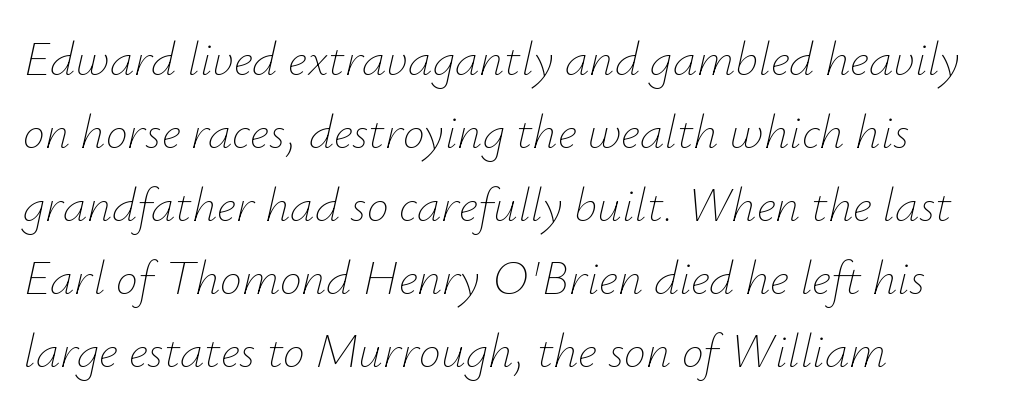
The typeface has the unassuming heft of standard copy or less. The foot of each line stays bare and open. When letters slant like this, we call the style italic. The letters advance in unequal steps, a hallmark of proportional type.
